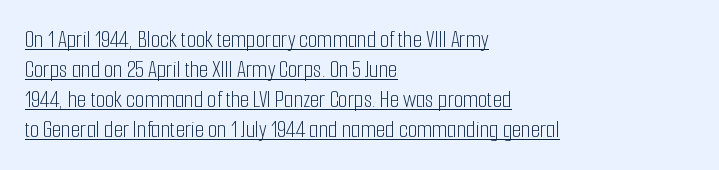
The image shows 24 px text type, upright; set left-aligned, normal line spacing (1.25x), normal letter spacing, underlined.
